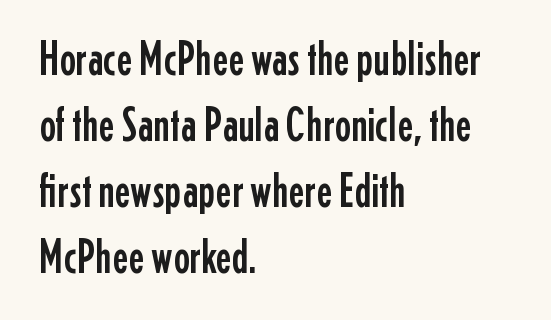
These lines are composed in type without serifs. The rows are spaced the way most documents space them. If you drew a line through each stem, it would be perfectly vertical. Nobody touched the tracking dial on this one. Think of a printed novel: that variable character pitch is what you see here.
